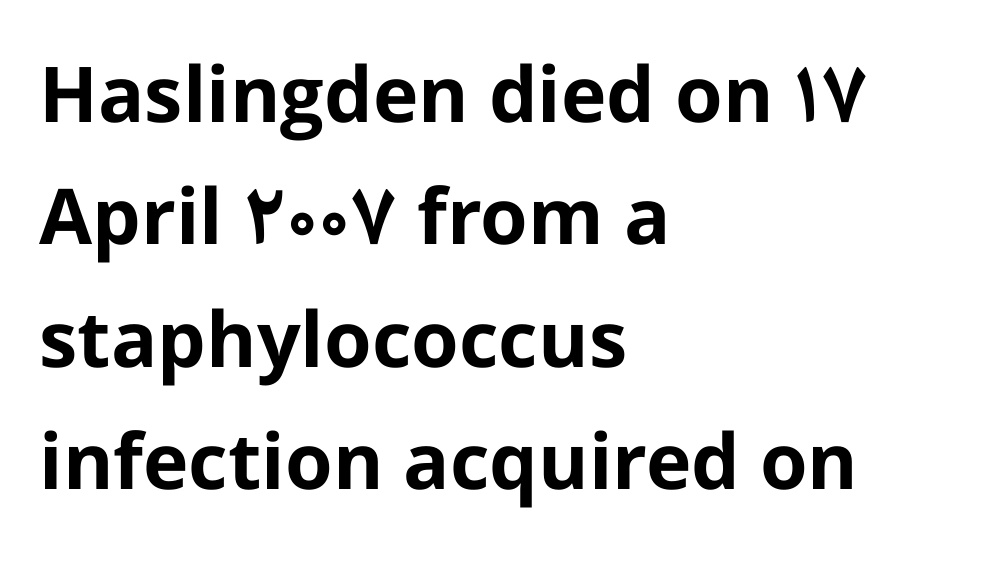
Does the type have serifs? No, each stem ends abruptly. Unmarked baselines from the first word to the last. As a designer I'd log this as weight 700, bold. Here the designer chose a conventional face with non-uniform glyph widths. Summary of vertical rhythm: regular, with standard interline spacing.
